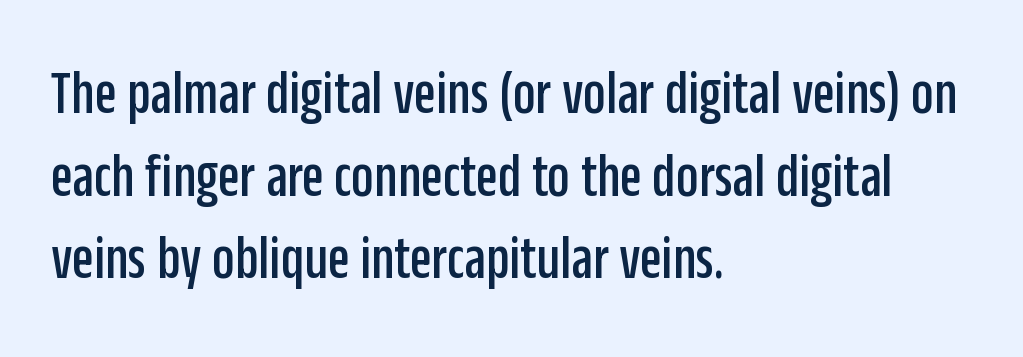
Q: Is the text italic (slanted)? A: No, it is upright.
Q: Is the typeface a serif or a sans-serif typeface? A: Sans-serif.
Q: Is the text underlined? A: No.
Q: How is the paragraph aligned? A: Left-aligned.
Q: Is the spacing between letters normal or unusually wide? A: Normal.
Q: Is the spacing between lines tight, normal or loose? A: Normal.
Q: Width (condensed, normal, or wide)? A: Condensed.
Q: Stroke contrast? A: Low.
Q: x-height? A: Large.
Q: Monospaced? A: No.
